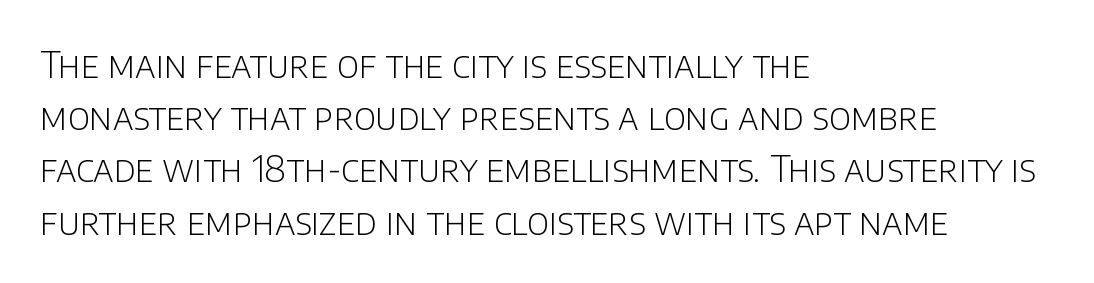
A normal amount of white space separates one row of letters from the next. The letterforms sit at book weight or below. Proportional: the letters do not fall into vertical columns. Serif or sans? Sans — the stroke terminals are bare. The font's upright variant was chosen for this text.
